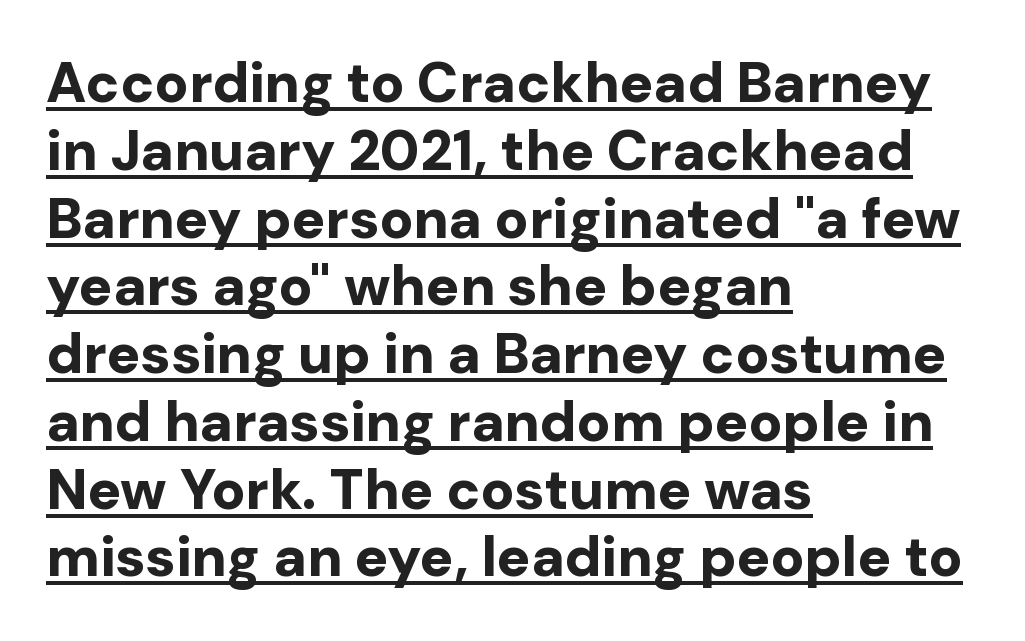
The image shows 56 px bold sans-serif type, upright; set left-aligned, line spacing 1.21x, normal letter spacing, underlined; low stroke contrast and a medium x-height.
